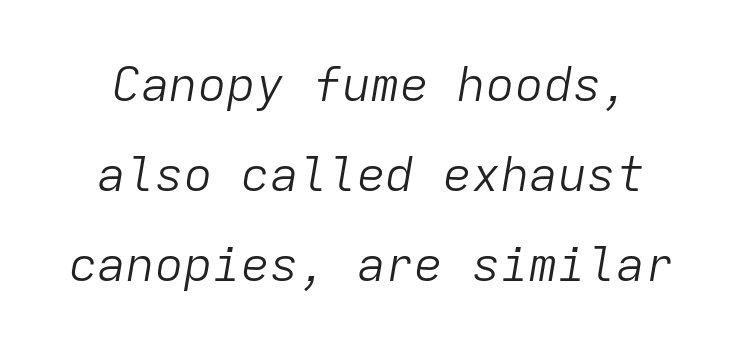
{"italic": "yes", "lean": "right", "slant_degrees": 9, "bold": "no", "weight": "light", "width": "normal", "stroke_contrast": "low", "x_height": "medium", "monospaced": "yes", "underline": "no", "line_spacing_ratio": 1.87, "letter_spacing": "normal", "letter_spacing_em": 0.0, "glyph_px": 48}
